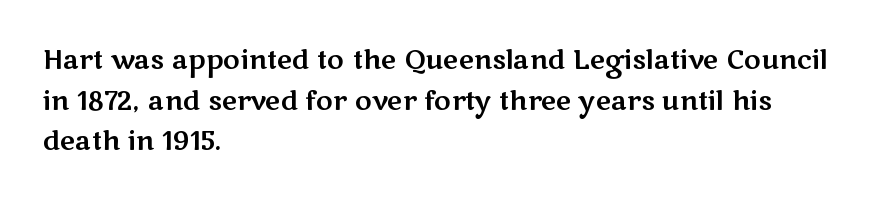
{"italic": "no", "underline": "no", "align": "left", "line_spacing": "normal", "line_spacing_ratio": 1.56, "letter_spacing": "normal", "letter_spacing_em": 0.0, "glyph_px": 26}
